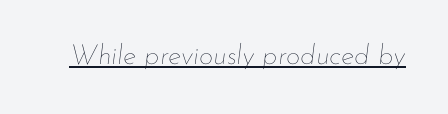
Q: Is the text bold? A: No.
Q: Is the text italic (slanted)? A: Yes, it leans right by about 7 degrees.
Q: Is the text underlined? A: Yes.
Q: Is the spacing between letters normal or unusually wide? A: Normal.
Q: Width (condensed, normal, or wide)? A: Normal.
Q: Stroke contrast? A: Low.
Q: x-height? A: Small.
Q: Monospaced? A: No.
